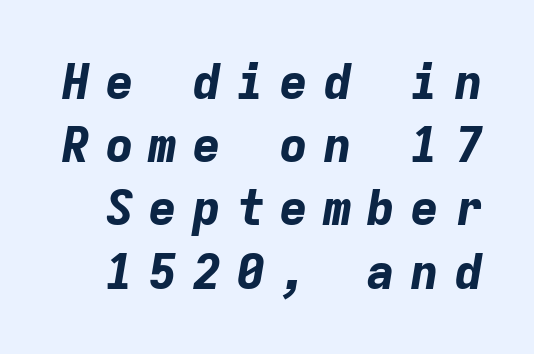
In terms of letterspacing, this is a distinctly airy, spread setting. Quick note: underline off. Successive baselines arrive at the customary interval. Quick note: italic. Think of a typewriter: that constant character pitch is what you see here. Emphasis by weight is at full strength: bold.
